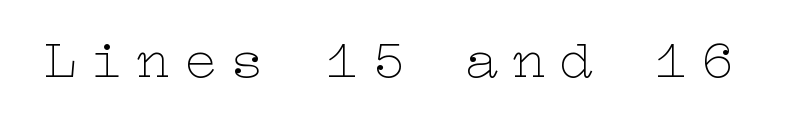
The image shows 56 px thin, wide type, upright; set unusually wide letter spacing (+0.24 em), not underlined; low stroke contrast and a medium x-height.
